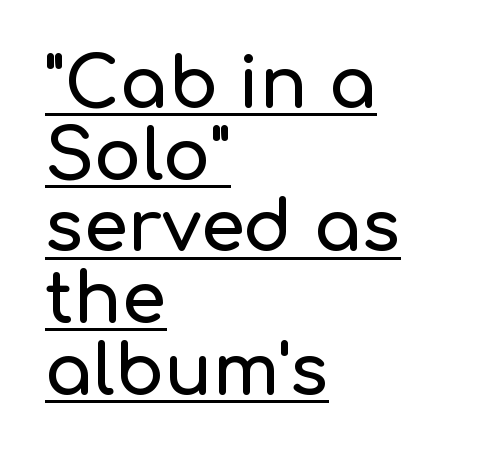
Q: Is the text italic (slanted)? A: No, it is upright.
Q: Is the typeface a serif or a sans-serif typeface? A: Sans-serif.
Q: Is the text underlined? A: Yes.
Q: How is the paragraph aligned? A: Left-aligned.
Q: Is the spacing between letters normal or unusually wide? A: Normal.
Q: Is the spacing between lines tight, normal or loose? A: Tight.
Q: Width (condensed, normal, or wide)? A: Normal.
Q: Stroke contrast? A: Low.
Q: x-height? A: Medium.
Q: Monospaced? A: No.
